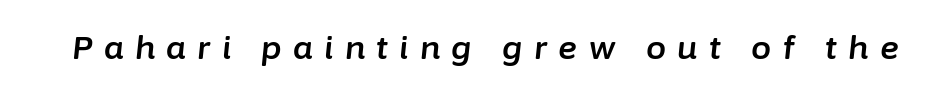
The zone under the glyphs is completely vacant. The horizontal fit of the characters is loose and conspicuously gappy. The letters advance in unequal steps, a hallmark of proportional type. The glyphs look as if they've been sheared to an angle.
